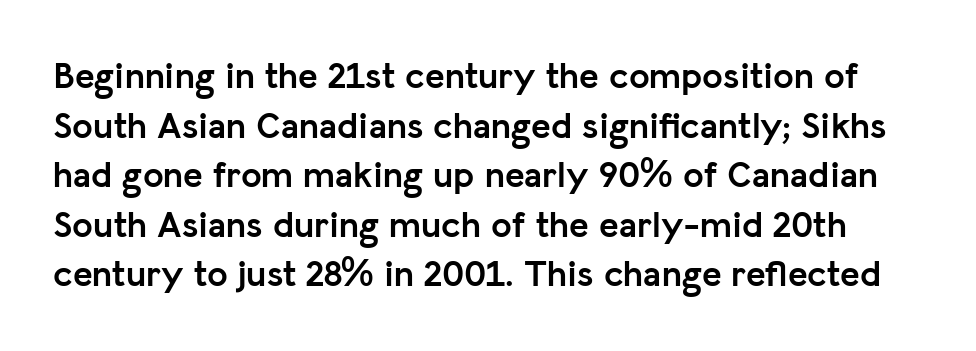
The image shows 37 px semibold sans-serif type, upright; set normal line spacing (1.34x), normal letter spacing, not underlined; low stroke contrast and a medium x-height.
